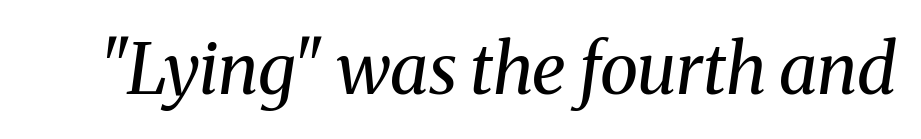
The image shows 70 px regular-weight serif type, italic (leaning right); set normal letter spacing, not underlined; medium stroke contrast and a medium x-height.
